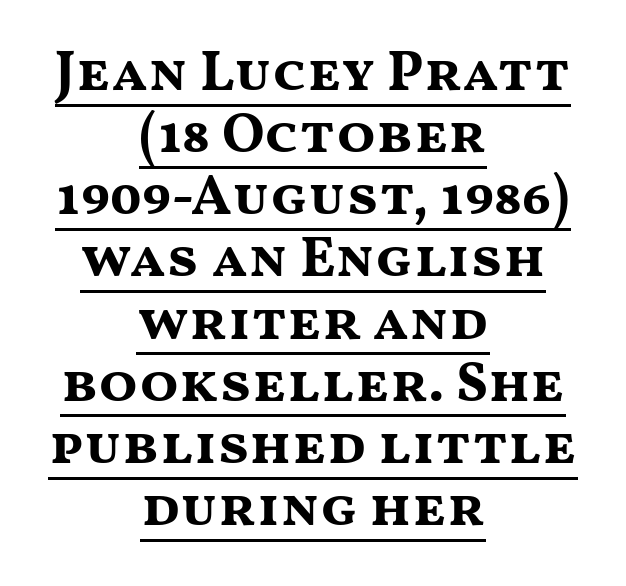
The image shows 57 px bold, wide sans-serif type, upright; set centered, tight line spacing (1.09x), normal letter spacing, underlined; medium stroke contrast and a medium x-height.
